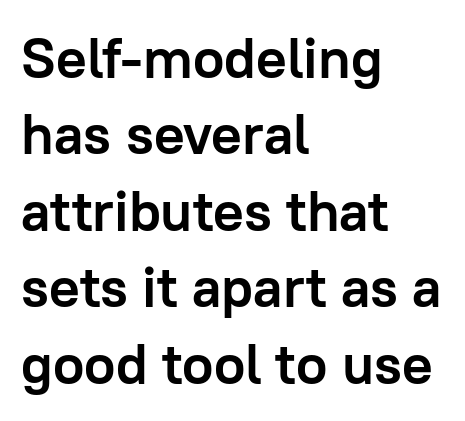
The image shows 57 px semibold sans-serif type, upright; set left-aligned, normal line spacing (1.34x), normal letter spacing, not underlined; low stroke contrast and a medium x-height.
